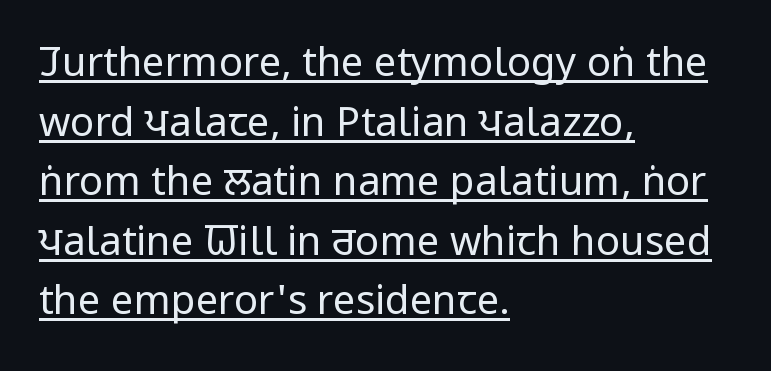
{"serif": "no", "italic": "no", "bold": "no", "weight": "regular", "width": "condensed", "stroke_contrast": "low", "x_height": "large", "monospaced": "no", "underline": "yes", "align": "left", "line_spacing": "normal", "line_spacing_ratio": 1.49, "letter_spacing": "normal", "letter_spacing_em": 0.0, "glyph_px": 40}
